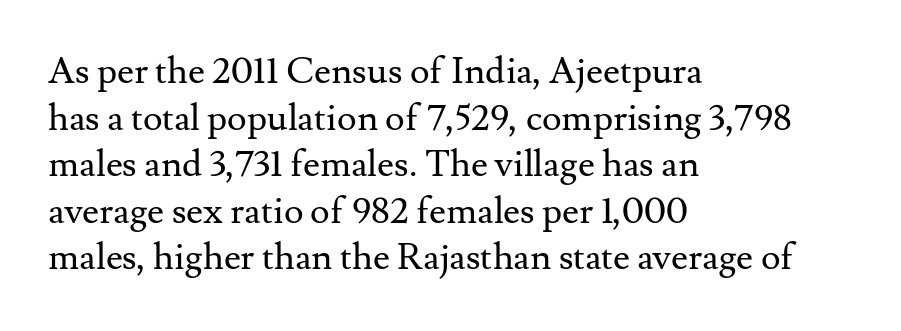
Q: Is the text bold? A: No.
Q: Is the text italic (slanted)? A: No, it is upright.
Q: Is the typeface a serif or a sans-serif typeface? A: Serif.
Q: Is the text underlined? A: No.
Q: How is the paragraph aligned? A: Left-aligned.
Q: Is the spacing between letters normal or unusually wide? A: Normal.
Q: Is the spacing between lines tight, normal or loose? A: Normal.
Q: Width (condensed, normal, or wide)? A: Normal.
Q: Stroke contrast? A: Medium.
Q: x-height? A: Small.
Q: Monospaced? A: No.
